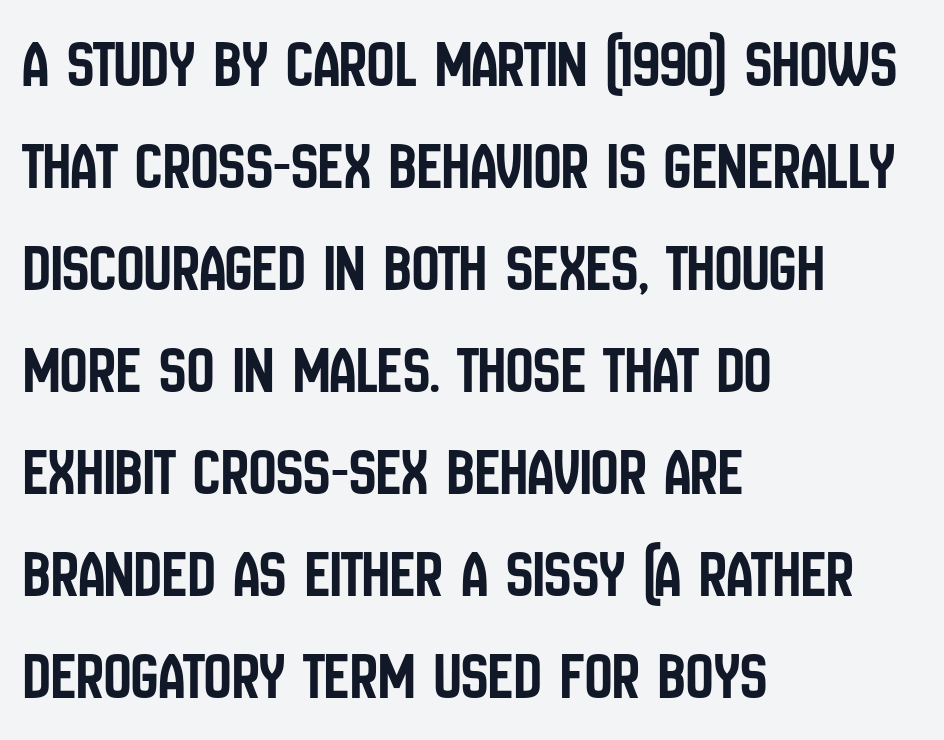
The image shows 68 px condensed sans-serif type, upright; set left-aligned, normal line spacing (1.5x), normal letter spacing, not underlined; low stroke contrast and a large x-height.
